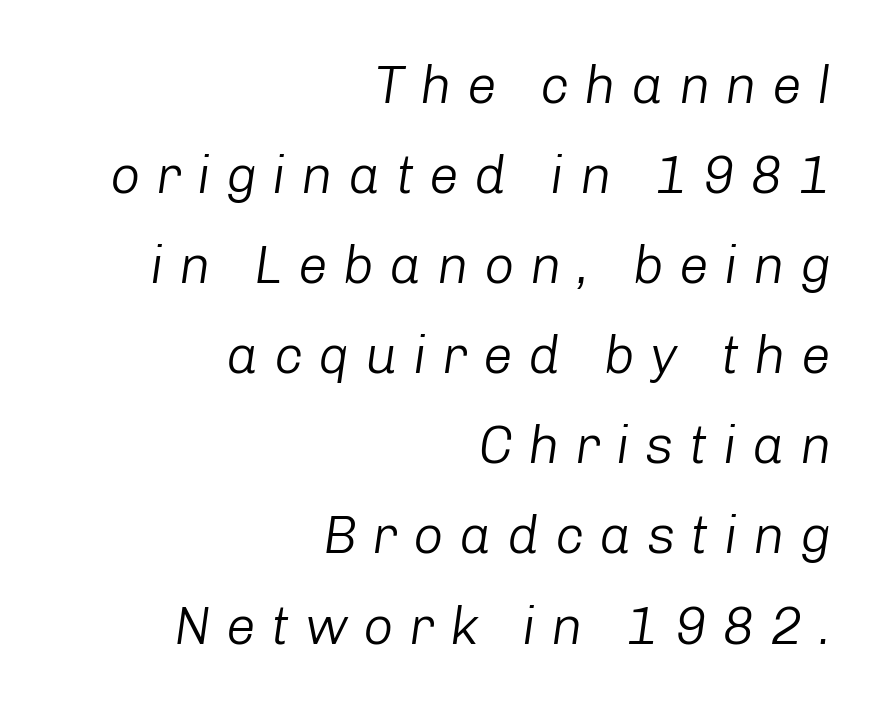
Q: Is the text bold? A: No.
Q: Is the text italic (slanted)? A: Yes, it leans right by about 8 degrees.
Q: Is the text underlined? A: No.
Q: How is the paragraph aligned? A: Right-aligned.
Q: Is the spacing between letters normal or unusually wide? A: Unusually wide.
Q: Is the spacing between lines tight, normal or loose? A: Normal.
Q: Width (condensed, normal, or wide)? A: Normal.
Q: Stroke contrast? A: Low.
Q: x-height? A: Medium.
Q: Monospaced? A: No.
